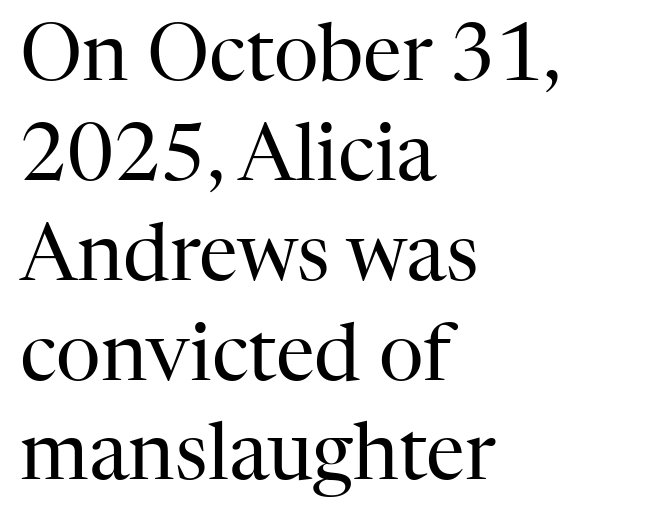
Q: Is the text bold? A: No.
Q: Is the text italic (slanted)? A: No, it is upright.
Q: Is the typeface a serif or a sans-serif typeface? A: Serif.
Q: Is the text underlined? A: No.
Q: How is the paragraph aligned? A: Left-aligned.
Q: Is the spacing between letters normal or unusually wide? A: Normal.
Q: Is the spacing between lines tight, normal or loose? A: Normal.
Q: Width (condensed, normal, or wide)? A: Normal.
Q: Stroke contrast? A: High.
Q: x-height? A: Medium.
Q: Monospaced? A: No.
